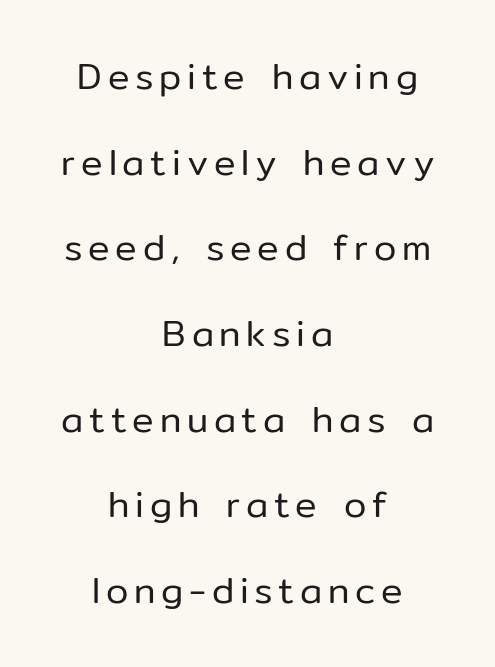
The image shows 36 px regular-weight sans-serif type, upright; set centered, loose line spacing (2.38x), not underlined; low stroke contrast and a medium x-height.
